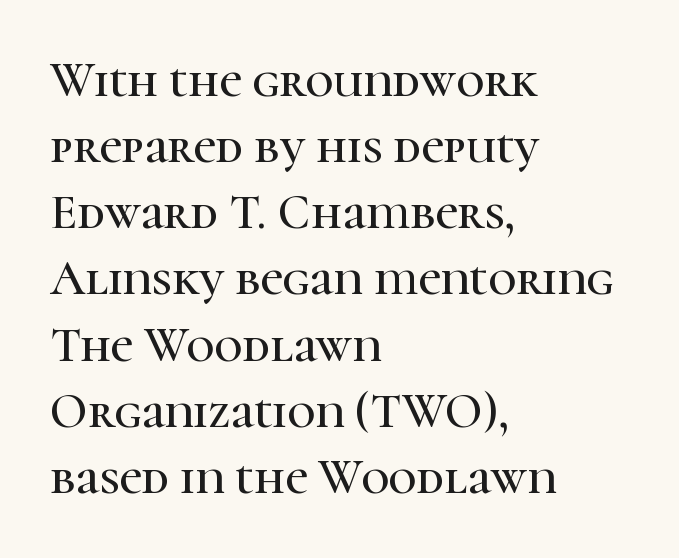
Q: Is the text italic (slanted)? A: No, it is upright.
Q: Is the typeface a serif or a sans-serif typeface? A: Serif.
Q: Is the text underlined? A: No.
Q: How is the paragraph aligned? A: Left-aligned.
Q: Is the spacing between letters normal or unusually wide? A: Normal.
Q: Is the spacing between lines tight, normal or loose? A: Normal.
Q: Width (condensed, normal, or wide)? A: Normal.
Q: Stroke contrast? A: High.
Q: x-height? A: Medium.
Q: Monospaced? A: No.
